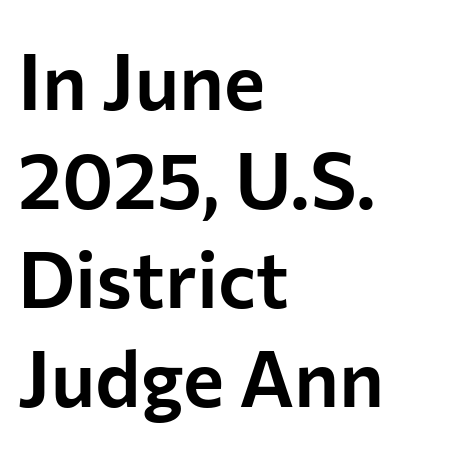
{"serif": "no", "italic": "no", "width": "normal", "stroke_contrast": "low", "x_height": "medium", "monospaced": "no", "underline": "no", "align": "left", "line_spacing": "normal", "line_spacing_ratio": 1.27, "letter_spacing": "normal", "letter_spacing_em": 0.0, "glyph_px": 78}
